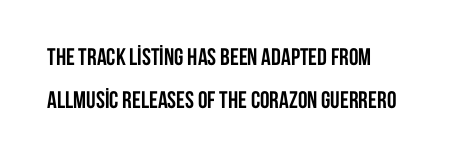
Q: Is the text bold? A: Yes.
Q: Is the text italic (slanted)? A: No, it is upright.
Q: Is the text underlined? A: No.
Q: How is the paragraph aligned? A: Left-aligned.
Q: Is the spacing between letters normal or unusually wide? A: Normal.
